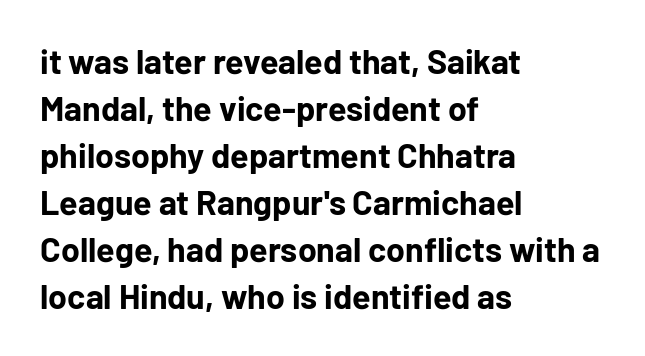
The image shows 34 px bold sans-serif type, upright; set left-aligned, normal line spacing (1.38x), normal letter spacing, not underlined; low stroke contrast and a medium x-height.
